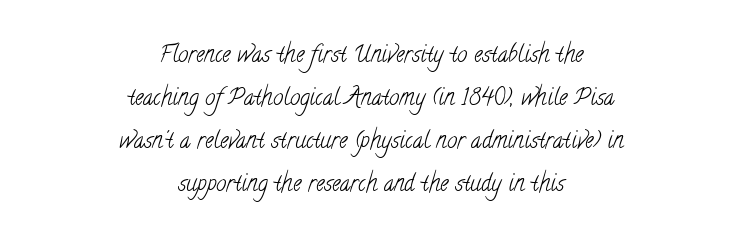
Q: Is the text bold? A: No.
Q: Is the text underlined? A: No.
Q: How is the paragraph aligned? A: Centered.
Q: Is the spacing between letters normal or unusually wide? A: Normal.
